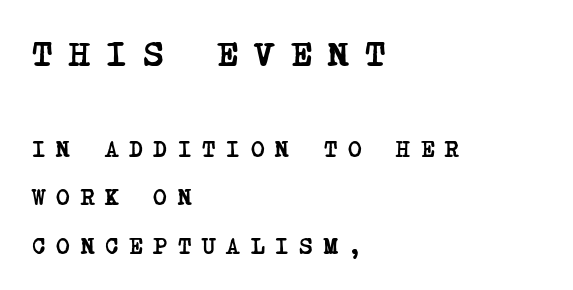
Q: Is the text bold? A: Yes.
Q: Is the typeface a serif or a sans-serif typeface? A: Serif.
Q: Is the text underlined? A: No.
Q: How is the paragraph aligned? A: Left-aligned.
Q: Is the spacing between letters normal or unusually wide? A: Unusually wide.
Q: Is the spacing between lines tight, normal or loose? A: Loose.
Q: Which block of text is set in a larger size, the first (top) or the second (bottom)? A: The first (top) one.
Q: Width (condensed, normal, or wide)? A: Condensed.
Q: Stroke contrast? A: Low.
Q: x-height? A: Large.
